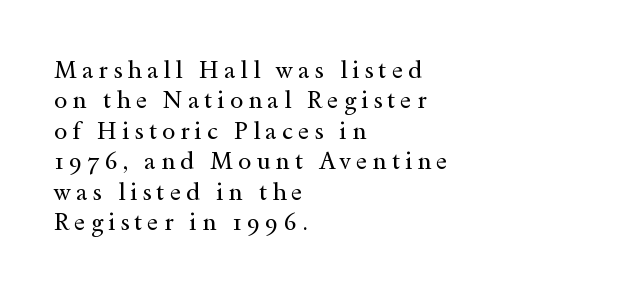
Q: Is the text bold? A: No.
Q: Is the text italic (slanted)? A: No, it is upright.
Q: Is the text underlined? A: No.
Q: How is the paragraph aligned? A: Left-aligned.
Q: Is the spacing between letters normal or unusually wide? A: Unusually wide.
Q: Is the spacing between lines tight, normal or loose? A: Normal.
